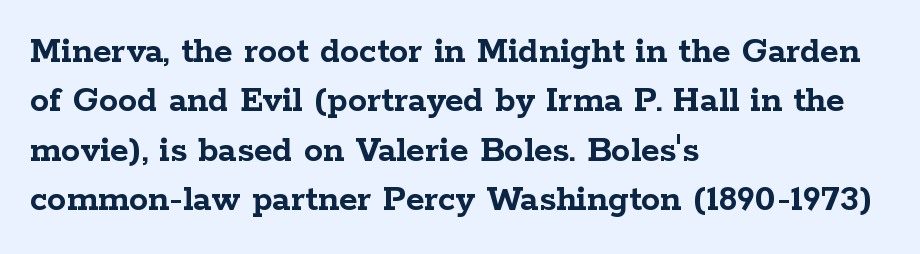
{"serif": "yes", "italic": "no", "bold": "yes", "weight": "semibold", "width": "wide", "stroke_contrast": "low", "x_height": "medium", "monospaced": "no", "underline": "no", "align": "left", "line_spacing": "normal", "line_spacing_ratio": 1.3, "letter_spacing": "normal", "letter_spacing_em": 0.0, "glyph_px": 38}
